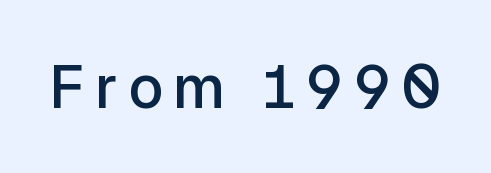
Font category for this specimen: sans-serif. Plain, unruled lines of type. The letters stand straight up with perfectly vertical stems. These words are printed semibold, heavier than regular yet not bold. Each letter keeps its own natural width here, so spacing adapts to shape.
